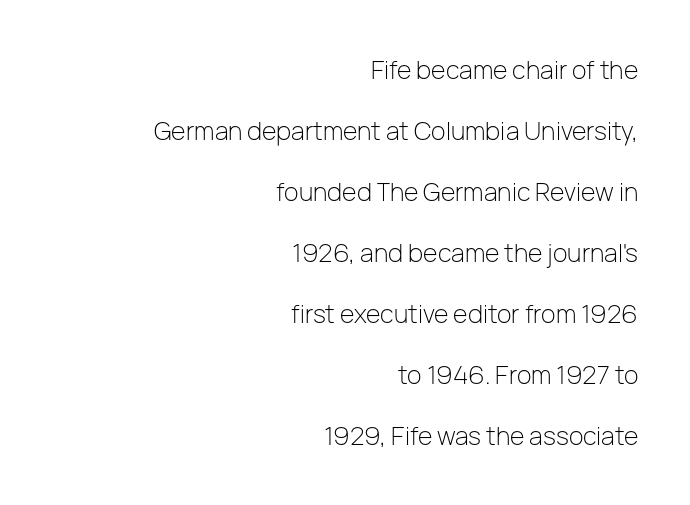
The image shows 25 px text type, upright; set right-aligned, loose line spacing (2.44x), normal letter spacing, not underlined.
